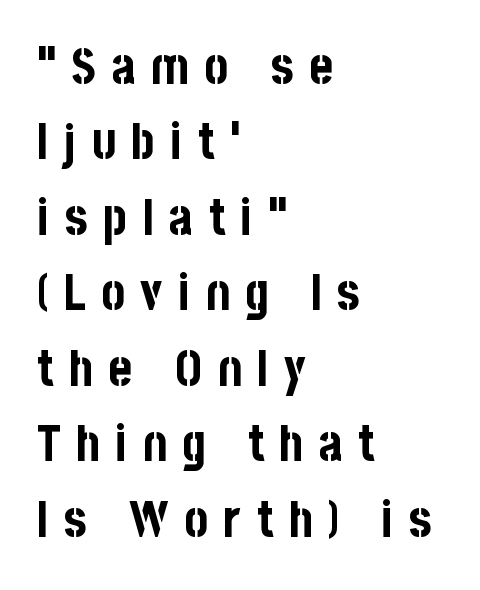
The image shows 50 px bold, condensed sans-serif type, upright; set left-aligned, normal line spacing (1.51x), unusually wide letter spacing (+0.31 em), not underlined; low stroke contrast and a large x-height.
